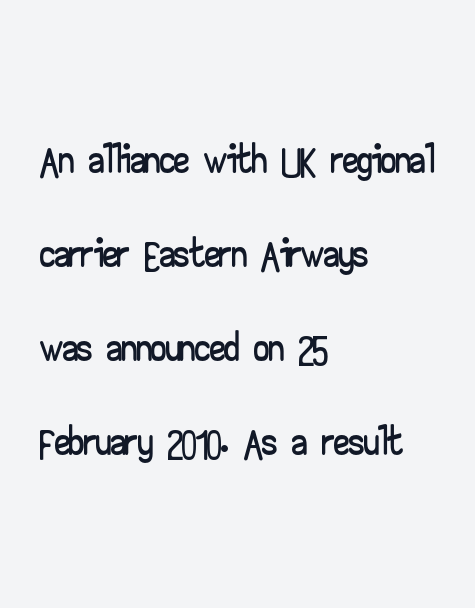
{"serif": "no", "italic": "no", "width": "wide", "stroke_contrast": "low", "x_height": "small", "monospaced": "no", "underline": "no", "align": "left", "line_spacing": "normal", "line_spacing_ratio": 1.54, "letter_spacing": "normal", "letter_spacing_em": 0.0, "glyph_px": 61}
